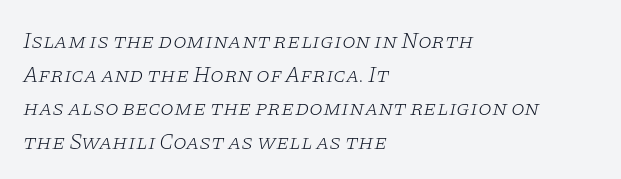
{"italic": "yes", "lean": "right", "slant_degrees": 11, "bold": "no", "underline": "no", "align": "left", "line_spacing": "normal", "line_spacing_ratio": 1.53, "letter_spacing": "normal", "letter_spacing_em": 0.0, "glyph_px": 22}
